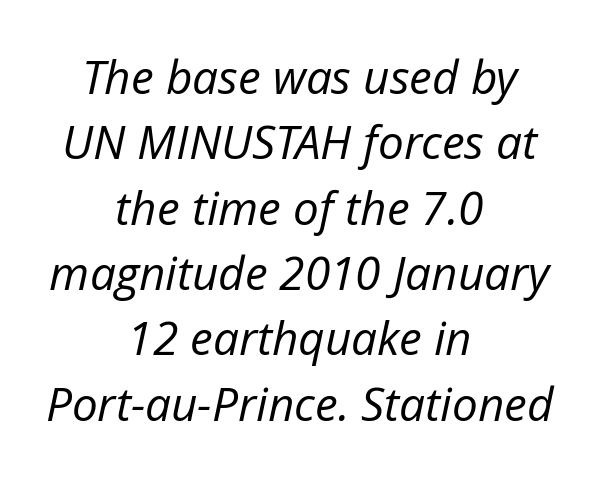
Q: Is the text bold? A: No.
Q: Is the text italic (slanted)? A: Yes, it leans right by about 12 degrees.
Q: Is the text underlined? A: No.
Q: How is the paragraph aligned? A: Centered.
Q: Is the spacing between letters normal or unusually wide? A: Normal.
Q: Is the spacing between lines tight, normal or loose? A: Normal.
Q: Width (condensed, normal, or wide)? A: Normal.
Q: Stroke contrast? A: Low.
Q: x-height? A: Medium.
Q: Monospaced? A: No.
